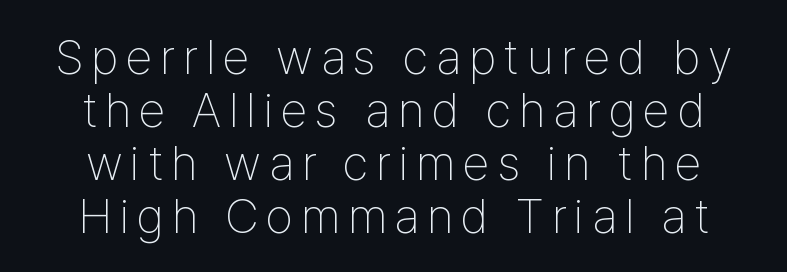
The image shows 49 px thin, condensed sans-serif type, upright; set tight line spacing (1.08x), not underlined; low stroke contrast and a medium x-height.
